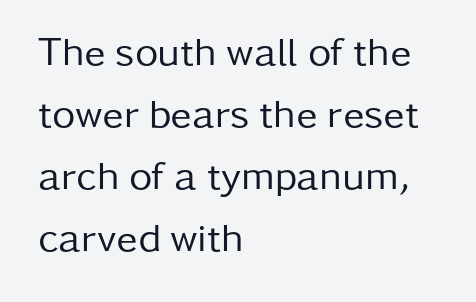
Here the glyphs are tracked normally, forming tight word shapes. You could not count columns in this text — the font is proportionally spaced. The letters look calm and open, with moderate or lighter stems. Plain, unruled lines of type. This block has exactly the height ordinary leading produces. Teacher's note: observe the even left margin — that is flush-left alignment.
